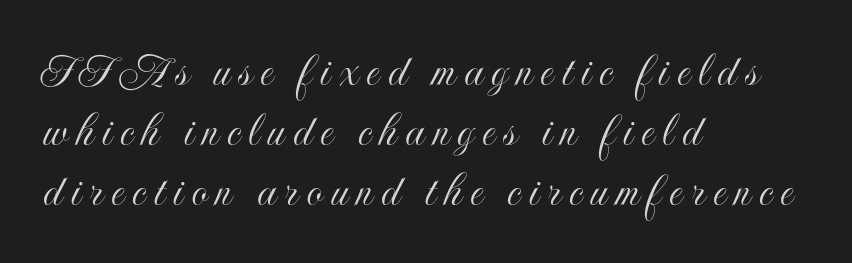
{"width": "condensed", "x_height": "small", "monospaced": "no", "underline": "no", "align": "left", "line_spacing_ratio": 1.2, "glyph_px": 50}
